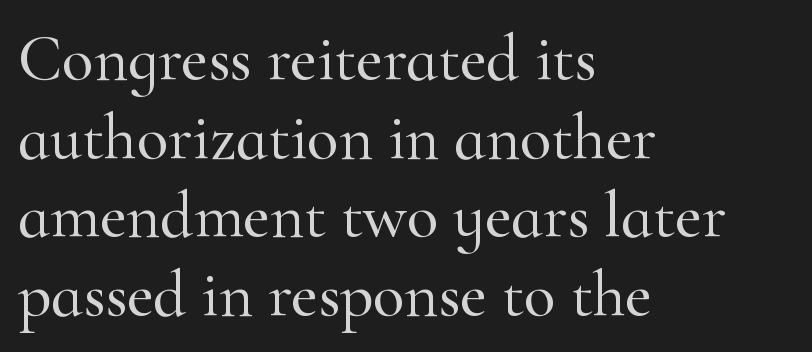
{"serif": "yes", "italic": "no", "width": "normal", "stroke_contrast": "high", "x_height": "small", "monospaced": "no", "underline": "no", "align": "left", "line_spacing_ratio": 1.21, "letter_spacing": "normal", "letter_spacing_em": 0.0, "glyph_px": 65}
